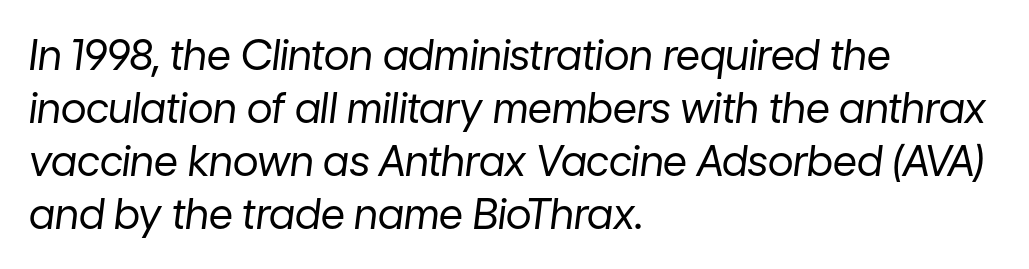
The image shows 42 px regular-weight type, italic (leaning right); set left-aligned, normal line spacing (1.26x), normal letter spacing, not underlined; low stroke contrast and a medium x-height.
